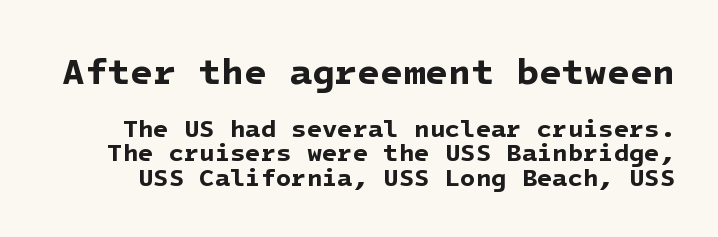
The image shows 37 px bold sans-serif type; set tight line spacing (0.98x), normal letter spacing, not underlined; the first (top) block is 1.48x larger; low stroke contrast and a medium x-height.
